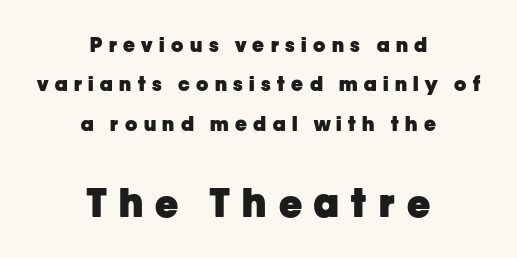
The image shows 39 px heavy sans-serif type, upright; set centered, loose line spacing (1.97x), unusually wide letter spacing (+0.32 em), not underlined; the second (bottom) block is 1.95x larger; low stroke contrast and a medium x-height.
